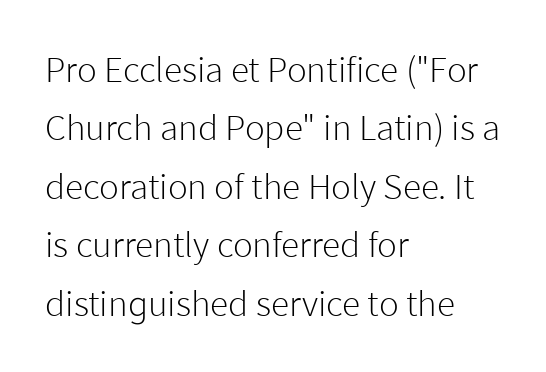
{"serif": "no", "italic": "no", "bold": "no", "weight": "light", "width": "normal", "stroke_contrast": "low", "x_height": "medium", "monospaced": "no", "underline": "no", "align": "left", "line_spacing": "normal", "line_spacing_ratio": 1.58, "letter_spacing": "normal", "letter_spacing_em": 0.0, "glyph_px": 37}
